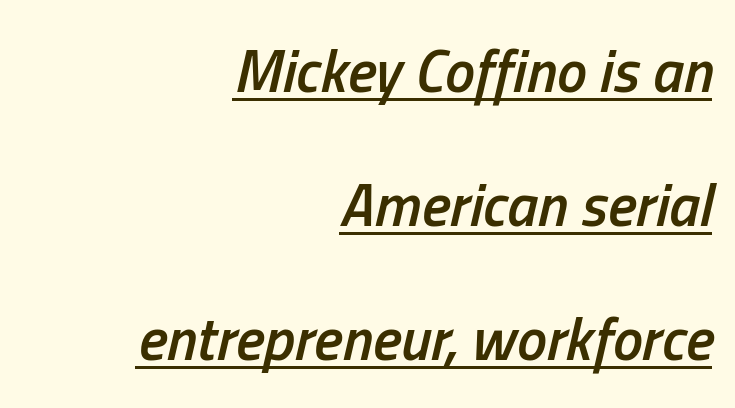
The image shows 60 px semibold, condensed type, italic (leaning right); set right-aligned, loose line spacing (2.23x), normal letter spacing, underlined; low stroke contrast and a medium x-height.
